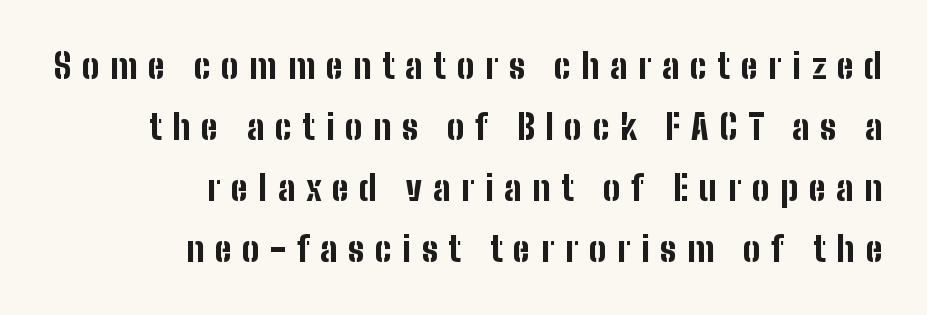
{"serif": "no", "italic": "no", "bold": "yes", "weight": "bold", "width": "condensed", "stroke_contrast": "low", "x_height": "medium", "monospaced": "no", "underline": "no", "align": "right", "line_spacing_ratio": 1.79, "letter_spacing": "wide", "letter_spacing_em": 0.32, "glyph_px": 34}
